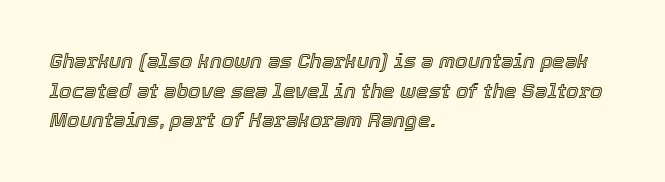
The image shows 20 px text type, italic (leaning right); set left-aligned, normal line spacing (1.48x), normal letter spacing, not underlined.
